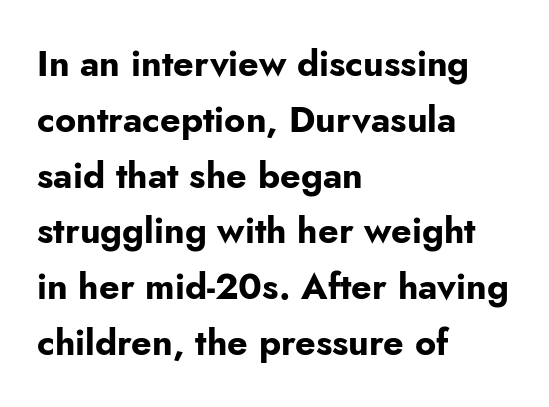
{"serif": "no", "italic": "no", "bold": "yes", "weight": "bold", "width": "normal", "stroke_contrast": "low", "x_height": "small", "monospaced": "no", "underline": "no", "align": "left", "line_spacing": "normal", "line_spacing_ratio": 1.55, "letter_spacing": "normal", "letter_spacing_em": 0.0, "glyph_px": 36}
